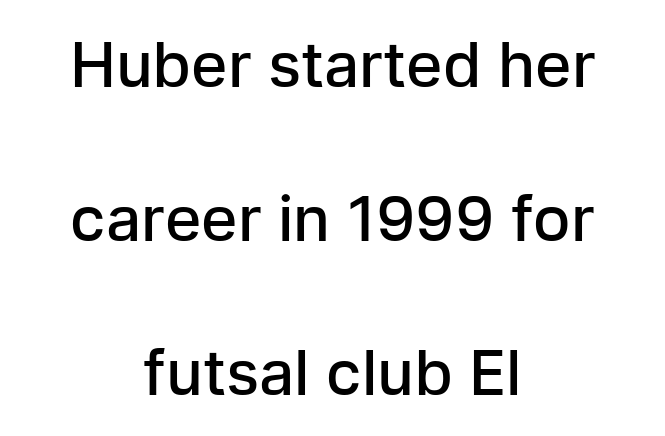
Q: Is the text bold? A: Semi-bold.
Q: Is the text italic (slanted)? A: No, it is upright.
Q: Is the typeface a serif or a sans-serif typeface? A: Sans-serif.
Q: Is the text underlined? A: No.
Q: How is the paragraph aligned? A: Centered.
Q: Is the spacing between letters normal or unusually wide? A: Normal.
Q: Is the spacing between lines tight, normal or loose? A: Loose.
Q: Width (condensed, normal, or wide)? A: Normal.
Q: Stroke contrast? A: Low.
Q: x-height? A: Medium.
Q: Monospaced? A: No.
